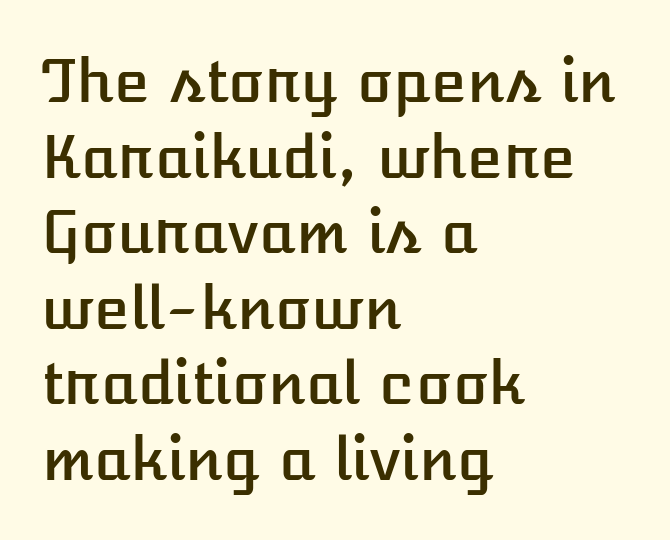
{"italic": "no", "width": "normal", "stroke_contrast": "low", "x_height": "medium", "monospaced": "no", "underline": "no", "align": "left", "line_spacing": "normal", "line_spacing_ratio": 1.28, "letter_spacing": "normal", "letter_spacing_em": 0.0, "glyph_px": 59}
